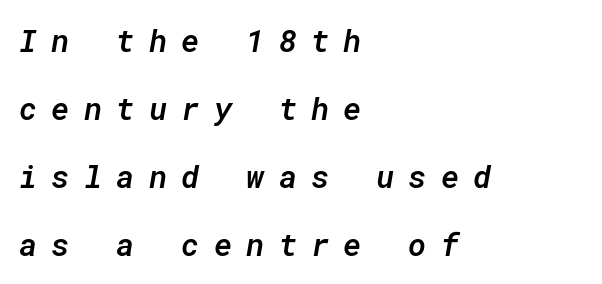
Baseline-to-baseline distance is far greater than the letter height. Line beginnings align vertically; line endings do not. The face used here is monospaced, like something from a code editor. Italic? Definitely — the glyphs are oblique.
